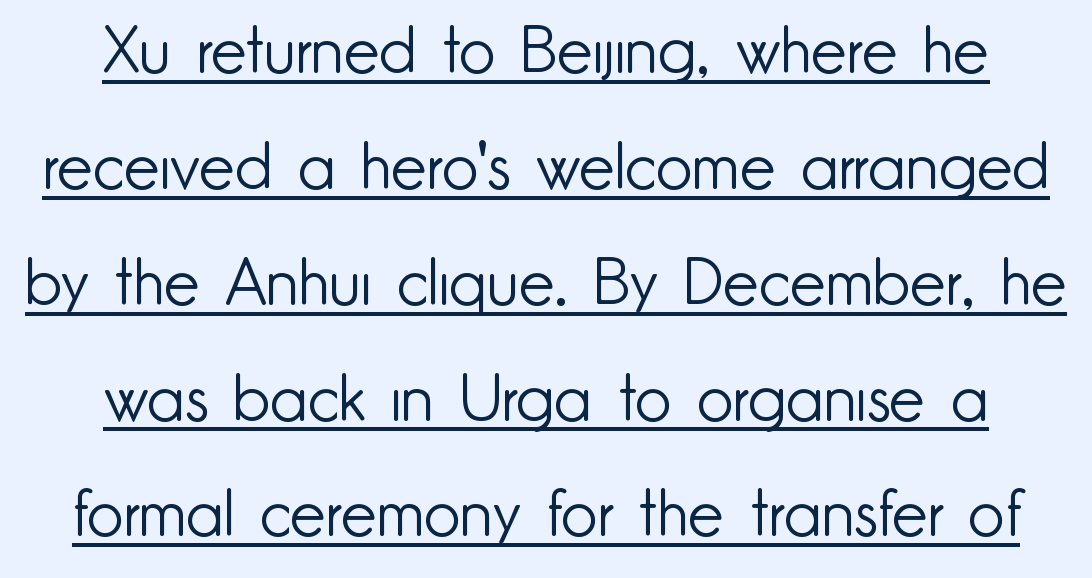
The image shows 64 px light sans-serif type, upright; set line spacing 1.81x, normal letter spacing, underlined; low stroke contrast and a small x-height.
